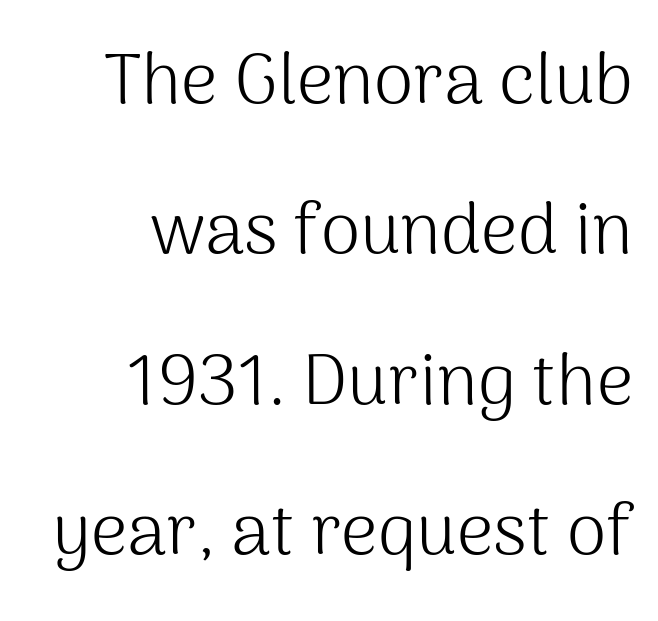
{"serif": "no", "italic": "no", "bold": "no", "weight": "light", "width": "normal", "stroke_contrast": "medium", "x_height": "medium", "monospaced": "no", "underline": "no", "align": "right", "line_spacing": "loose", "line_spacing_ratio": 2.09, "letter_spacing": "normal", "letter_spacing_em": 0.0, "glyph_px": 72}
